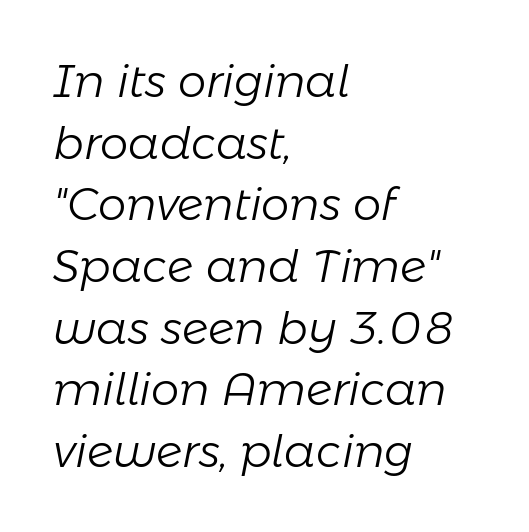
The designer left line spacing at the default. Caption: face not bold, strokes unweighted. This is oblique type, the kind used for emphasis or titles. Character widths vary here, with narrow letters taking less room than wide ones. The space beneath each line is pristine and unruled.
